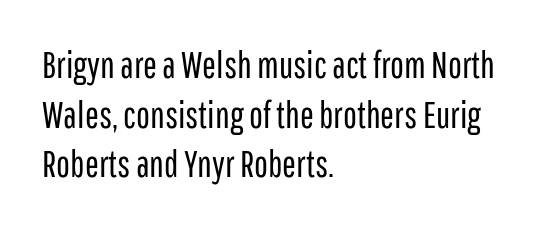
{"serif": "no", "italic": "no", "bold": "no", "weight": "regular", "width": "condensed", "stroke_contrast": "low", "x_height": "medium", "monospaced": "no", "underline": "no", "align": "left", "line_spacing": "normal", "line_spacing_ratio": 1.34, "letter_spacing": "normal", "letter_spacing_em": 0.0, "glyph_px": 37}
